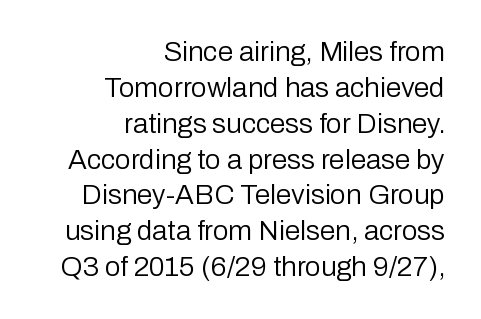
Q: Is the text bold? A: No.
Q: Is the text italic (slanted)? A: No, it is upright.
Q: Is the typeface a serif or a sans-serif typeface? A: Sans-serif.
Q: Is the text underlined? A: No.
Q: How is the paragraph aligned? A: Right-aligned.
Q: Is the spacing between letters normal or unusually wide? A: Normal.
Q: Is the spacing between lines tight, normal or loose? A: Normal.
Q: Width (condensed, normal, or wide)? A: Normal.
Q: Stroke contrast? A: Low.
Q: x-height? A: Medium.
Q: Monospaced? A: No.
